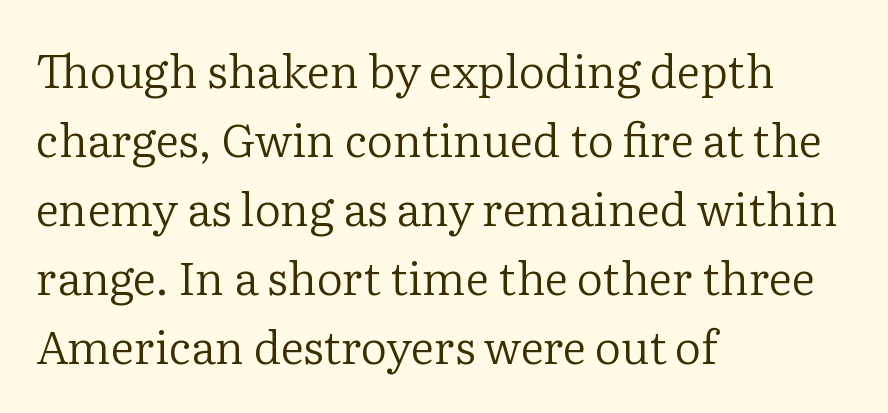
Q: Is the text bold? A: No.
Q: Is the text italic (slanted)? A: No, it is upright.
Q: Is the typeface a serif or a sans-serif typeface? A: Serif.
Q: Is the text underlined? A: No.
Q: How is the paragraph aligned? A: Left-aligned.
Q: Is the spacing between letters normal or unusually wide? A: Normal.
Q: Is the spacing between lines tight, normal or loose? A: Normal.
Q: Width (condensed, normal, or wide)? A: Normal.
Q: Stroke contrast? A: Low.
Q: x-height? A: Medium.
Q: Monospaced? A: No.
